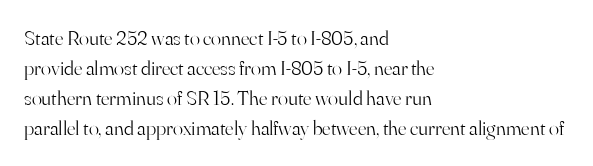
The image shows 21 px text type, upright; set left-aligned, normal line spacing (1.43x), normal letter spacing, not underlined.
